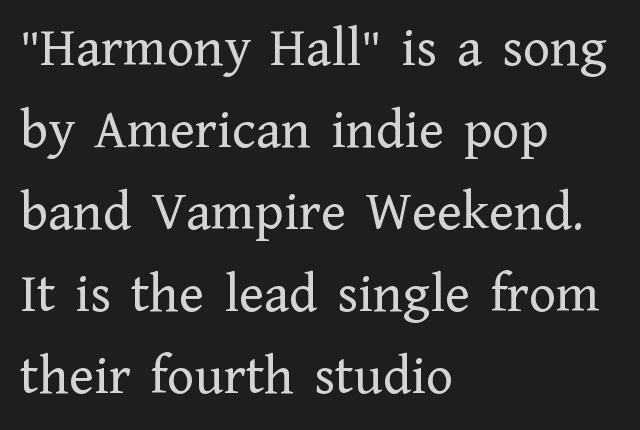
Q: Is the text bold? A: No.
Q: Is the text italic (slanted)? A: No, it is upright.
Q: Is the typeface a serif or a sans-serif typeface? A: Serif.
Q: Is the text underlined? A: No.
Q: How is the paragraph aligned? A: Left-aligned.
Q: Is the spacing between letters normal or unusually wide? A: Normal.
Q: Is the spacing between lines tight, normal or loose? A: Normal.
Q: Width (condensed, normal, or wide)? A: Normal.
Q: Stroke contrast? A: Low.
Q: x-height? A: Medium.
Q: Monospaced? A: No.
